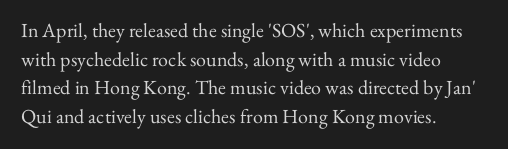
Q: Is the text bold? A: No.
Q: Is the text italic (slanted)? A: No, it is upright.
Q: Is the text underlined? A: No.
Q: How is the paragraph aligned? A: Left-aligned.
Q: Is the spacing between letters normal or unusually wide? A: Normal.
Q: Is the spacing between lines tight, normal or loose? A: Normal.
